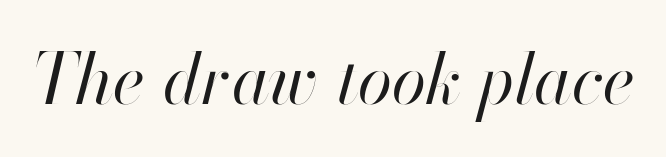
{"italic": "yes", "lean": "right", "slant_degrees": 13, "bold": "no", "weight": "regular", "width": "normal", "stroke_contrast": "high", "x_height": "small", "monospaced": "no", "underline": "no", "letter_spacing": "normal", "letter_spacing_em": 0.0, "glyph_px": 70}
